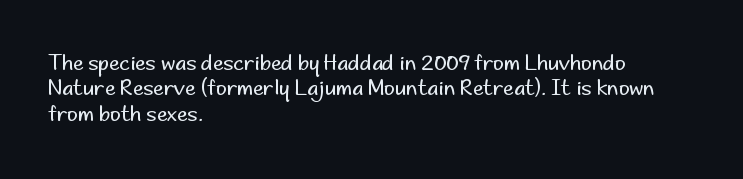
A bare baseline throughout the passage. Line beginnings align vertically; line endings do not. This sample uses plain, unmodified letter spacing. Posture: straight, roman, zero tilt. Is this a heavy cut? Hardly; it is regular or lighter.
